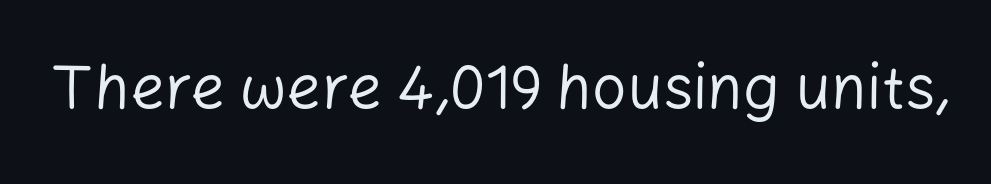
Spacing between characters is what you'd get straight out of the box. Nothing sits at the stroke ends, so this counts as sans-serif. Ascenders rise straight up at ninety degrees. The passage shown is not underscored anywhere. Summary of weight: not heavy and not bold. Proportional: the letters do not fall into vertical columns.
